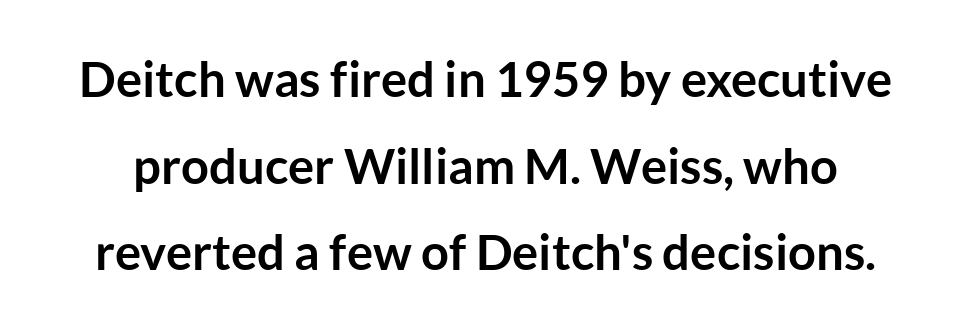
The line texture is even and compact thanks to regular tracking. Glance below the letters and you will spot only blank space. These lines carry a lot of weight — the face is fully bold. Unlike italic type, these characters show no tilt at all.
